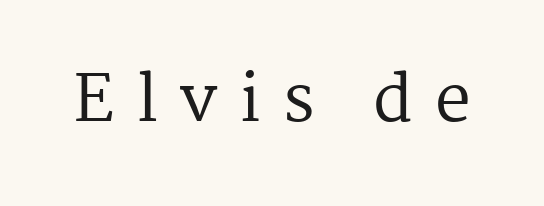
{"serif": "yes", "italic": "no", "bold": "no", "weight": "regular", "width": "normal", "stroke_contrast": "medium", "x_height": "medium", "monospaced": "no", "underline": "no", "letter_spacing": "wide", "letter_spacing_em": 0.34, "glyph_px": 64}
